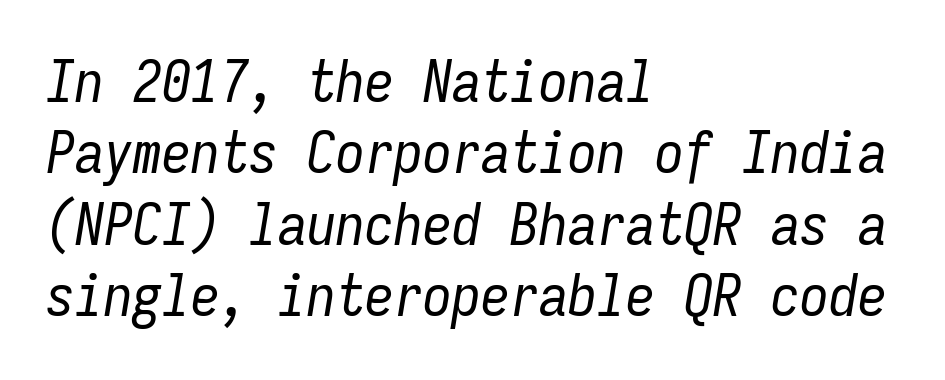
{"italic": "yes", "lean": "right", "slant_degrees": 9, "bold": "no", "weight": "regular", "width": "condensed", "stroke_contrast": "low", "x_height": "medium", "monospaced": "yes", "underline": "no", "align": "left", "line_spacing_ratio": 1.23, "letter_spacing": "normal", "letter_spacing_em": 0.0, "glyph_px": 58}
